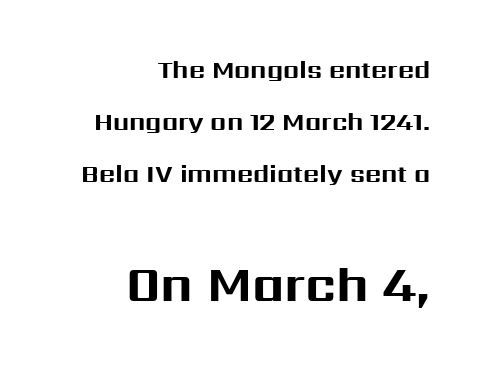
This rendering employs a face without finishing strokes, i.e., a sans-serif. Block two is the big one; block one sits smaller above it. No extra tracking has been applied to these lines. Interline gaps are noticeably wide in this sample. Do the characters align in a grid? No, the font is proportional.
